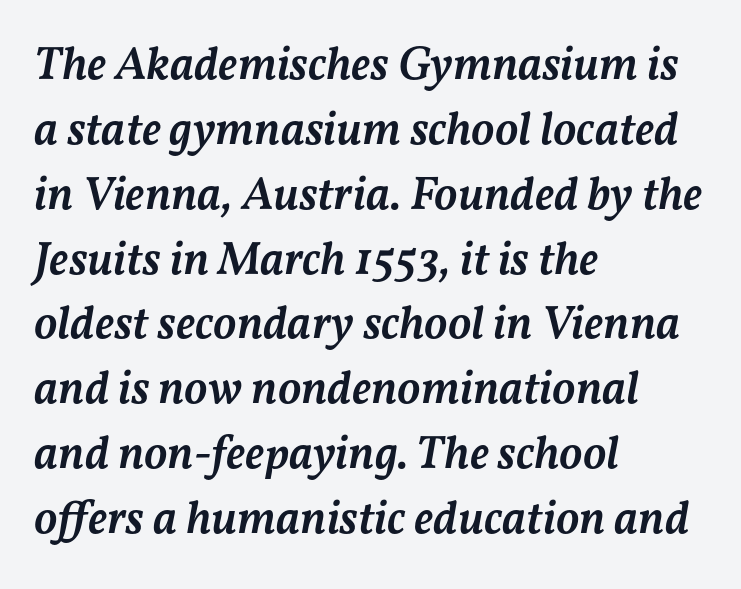
Q: Is the text bold? A: Semi-bold.
Q: Is the text italic (slanted)? A: Yes, it leans right by about 11 degrees.
Q: Is the text underlined? A: No.
Q: How is the paragraph aligned? A: Left-aligned.
Q: Is the spacing between letters normal or unusually wide? A: Normal.
Q: Is the spacing between lines tight, normal or loose? A: Normal.
Q: Width (condensed, normal, or wide)? A: Normal.
Q: Stroke contrast? A: Medium.
Q: x-height? A: Medium.
Q: Monospaced? A: No.
